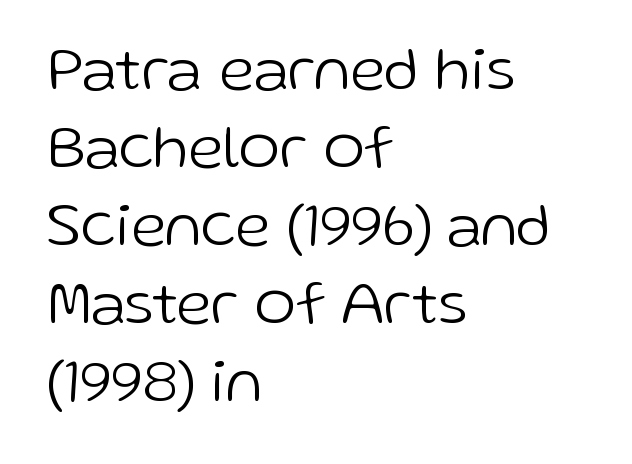
Q: Is the text bold? A: No.
Q: Is the text italic (slanted)? A: No, it is upright.
Q: Is the typeface a serif or a sans-serif typeface? A: Sans-serif.
Q: Is the text underlined? A: No.
Q: How is the paragraph aligned? A: Left-aligned.
Q: Is the spacing between letters normal or unusually wide? A: Normal.
Q: Is the spacing between lines tight, normal or loose? A: Normal.
Q: Width (condensed, normal, or wide)? A: Normal.
Q: Stroke contrast? A: Low.
Q: x-height? A: Medium.
Q: Monospaced? A: No.
